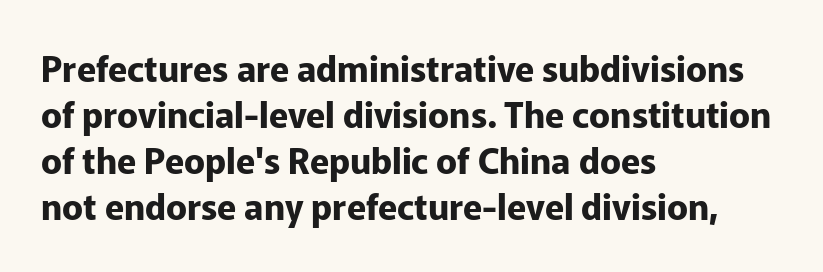
The letters advance in unequal steps, a hallmark of proportional type. Weight: bold. The area under the type is left untouched. Every stem runs plumb, perpendicular to the baseline. A typesetter would call this zero additional tracking.
